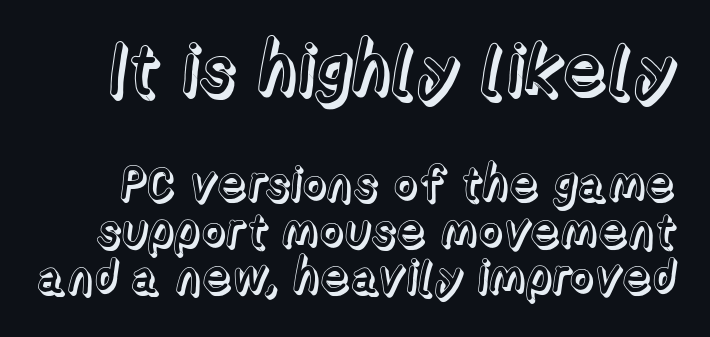
Visually, the top section dominates because its glyphs are scaled up. Is this a fixed-width face? No — the glyphs have proportional, varying widths. One glance says dense: line gaps are narrower than usual. The passage shown has conventional tracking throughout.
